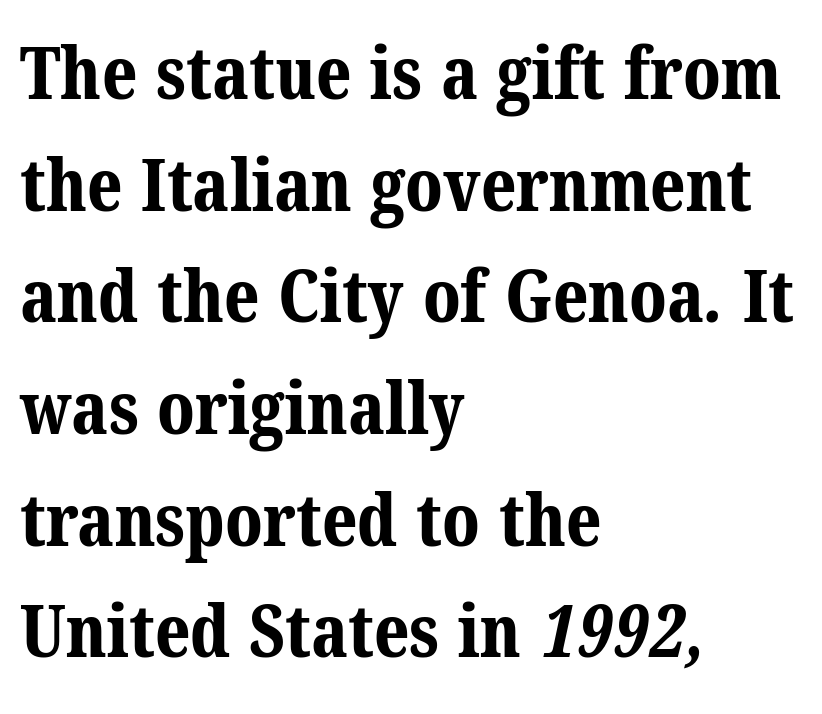
Q: Is the text bold? A: Yes.
Q: Is the typeface a serif or a sans-serif typeface? A: Serif.
Q: Is the text underlined? A: No.
Q: How is the paragraph aligned? A: Left-aligned.
Q: Is the spacing between letters normal or unusually wide? A: Normal.
Q: Is the spacing between lines tight, normal or loose? A: Normal.
Q: Width (condensed, normal, or wide)? A: Normal.
Q: Stroke contrast? A: Medium.
Q: x-height? A: Medium.
Q: Monospaced? A: No.
